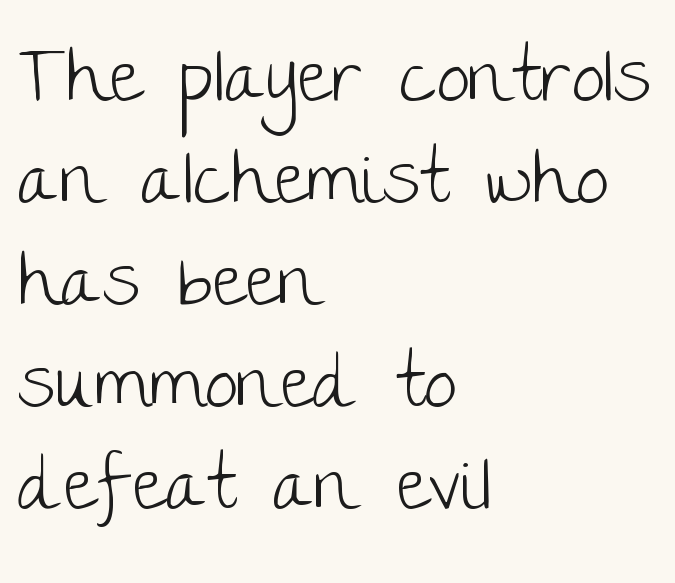
These lines keep a tight, regular rhythm from letter to letter. These lines were composed using upright roman letters. Vertical stems look standard width or narrower in stroke. Compared with typical paragraphs, the rows here are spaced about the same. Serifs: no, the terminals of the letterforms are clean. Character widths vary here, with narrow letters taking less room than wide ones.
